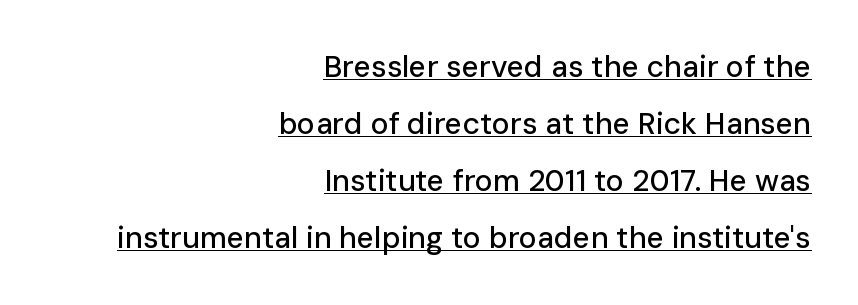
Q: Is the text italic (slanted)? A: No, it is upright.
Q: Is the typeface a serif or a sans-serif typeface? A: Sans-serif.
Q: Is the text underlined? A: Yes.
Q: How is the paragraph aligned? A: Right-aligned.
Q: Is the spacing between letters normal or unusually wide? A: Normal.
Q: Is the spacing between lines tight, normal or loose? A: Loose.
Q: Width (condensed, normal, or wide)? A: Normal.
Q: Stroke contrast? A: Low.
Q: x-height? A: Medium.
Q: Monospaced? A: No.
